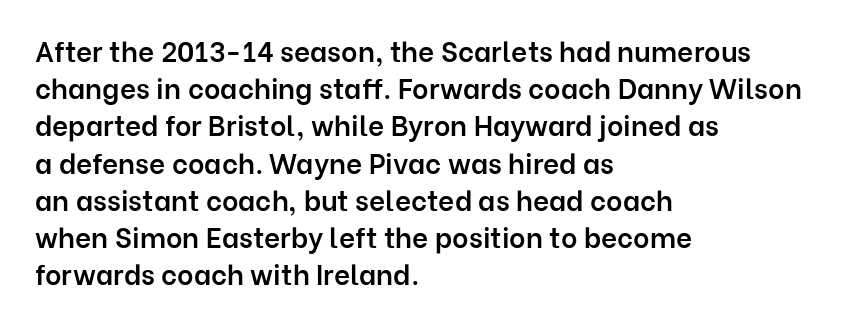
The foot of each line stays bare and open. Vertical spacing — default. The lettering stays uniformly vertical, giving the passage a roman look. These lines are set flush left with a ragged right edge. Look at the tracking — it's just the regular setting, nothing added. Each letter's strokes conclude bluntly, with no projecting serifs.
